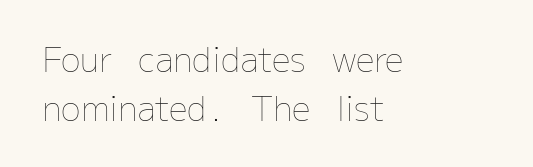
Q: Is the text bold? A: No.
Q: Is the text italic (slanted)? A: No, it is upright.
Q: Is the text underlined? A: No.
Q: How is the paragraph aligned? A: Left-aligned.
Q: Is the spacing between letters normal or unusually wide? A: Normal.
Q: Is the spacing between lines tight, normal or loose? A: Normal.
Q: Width (condensed, normal, or wide)? A: Normal.
Q: Stroke contrast? A: Low.
Q: x-height? A: Medium.
Q: Monospaced? A: No.
